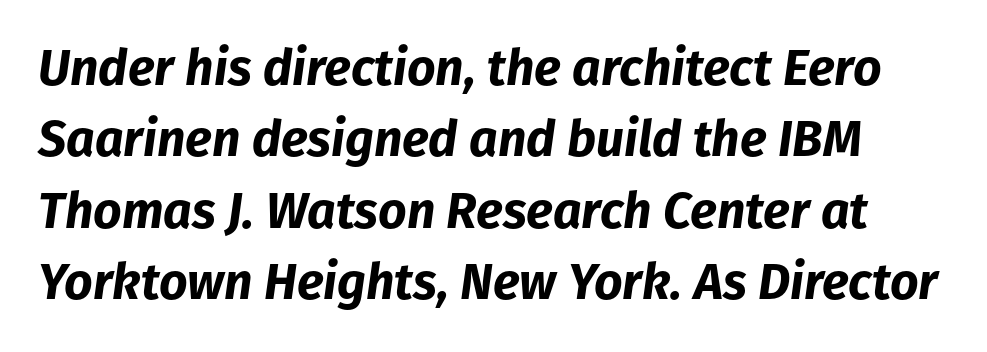
Q: Is the text bold? A: Yes.
Q: Is the text italic (slanted)? A: Yes, it leans right by about 8 degrees.
Q: Is the text underlined? A: No.
Q: Is the spacing between letters normal or unusually wide? A: Normal.
Q: Is the spacing between lines tight, normal or loose? A: Normal.
Q: Width (condensed, normal, or wide)? A: Normal.
Q: Stroke contrast? A: Low.
Q: x-height? A: Medium.
Q: Monospaced? A: No.
